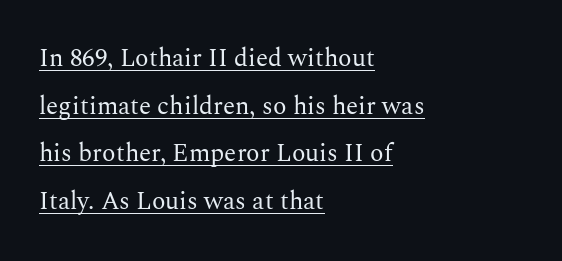
Q: Is the text bold? A: No.
Q: Is the text italic (slanted)? A: No, it is upright.
Q: Is the text underlined? A: Yes.
Q: How is the paragraph aligned? A: Left-aligned.
Q: Is the spacing between letters normal or unusually wide? A: Normal.
Q: Is the spacing between lines tight, normal or loose? A: Loose.
